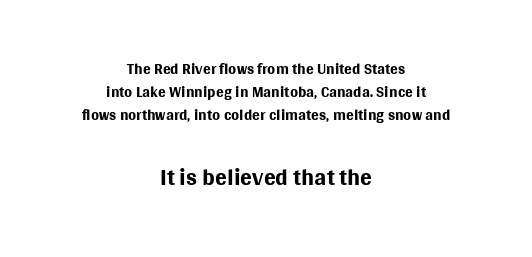
The strokes are not fattened; the text isn't bold. Character widths vary here, with narrow letters taking less room than wide ones. Glance below the letters and you will spot only blank space. Vertical spacing — tight. Does the lettering tilt? It doesn't — this is upright. Larger block? The one below; the one above is distinctly smaller.
